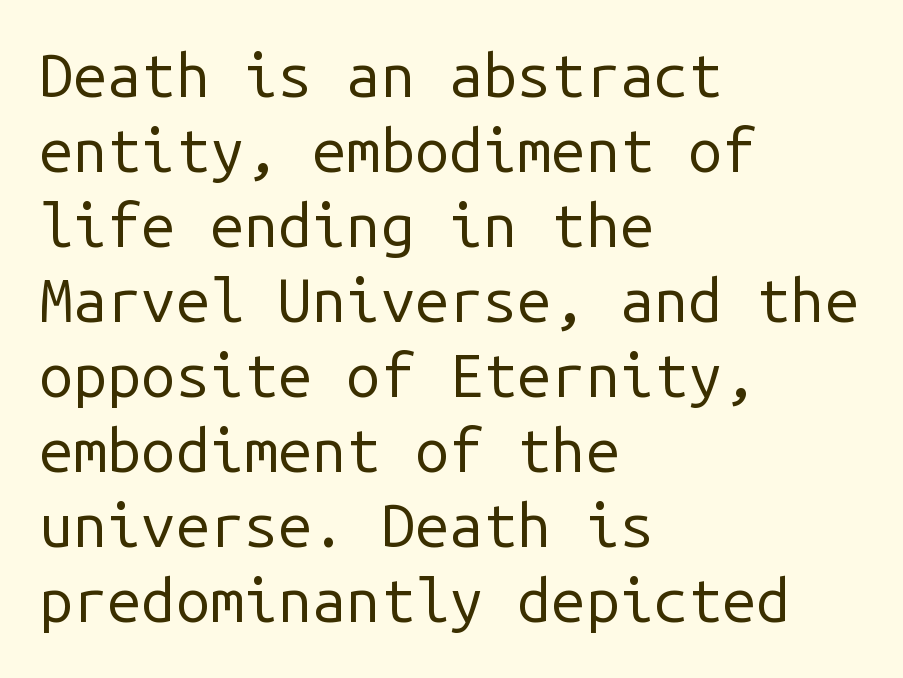
The strokes carry an ordinary text weight at most. Do the letters lean? They stand straight. Fixed-width glyphs throughout — classic coding-font behaviour. Nope, no serifs anywhere on these letters.
